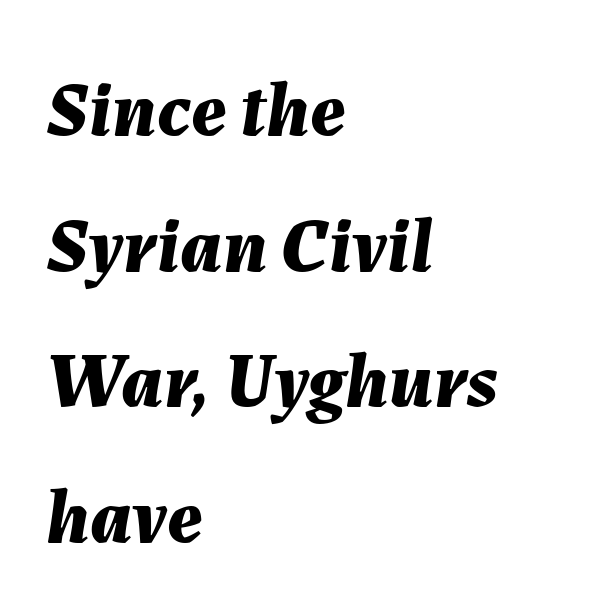
Q: Is the text bold? A: Yes.
Q: Is the text italic (slanted)? A: Yes, it leans right by about 7 degrees.
Q: Is the text underlined? A: No.
Q: How is the paragraph aligned? A: Left-aligned.
Q: Is the spacing between letters normal or unusually wide? A: Normal.
Q: Width (condensed, normal, or wide)? A: Normal.
Q: Stroke contrast? A: Medium.
Q: x-height? A: Medium.
Q: Monospaced? A: No.
